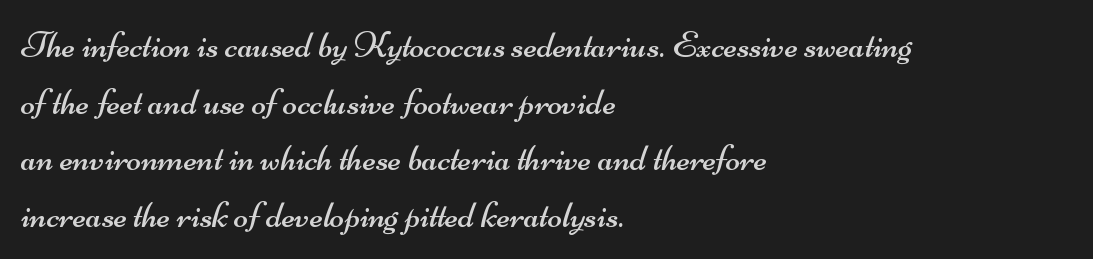
Q: Is the text bold? A: No.
Q: Is the typeface a serif or a sans-serif typeface? A: Sans-serif.
Q: Is the text underlined? A: No.
Q: How is the paragraph aligned? A: Left-aligned.
Q: Is the spacing between letters normal or unusually wide? A: Normal.
Q: Is the spacing between lines tight, normal or loose? A: Normal.
Q: Width (condensed, normal, or wide)? A: Wide.
Q: Stroke contrast? A: Medium.
Q: x-height? A: Small.
Q: Monospaced? A: No.
